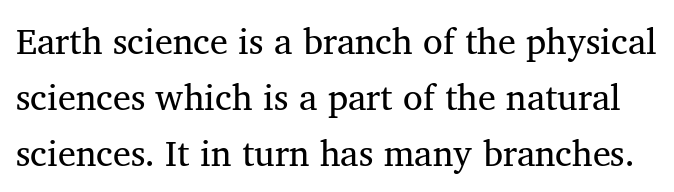
Character widths vary here, with narrow letters taking less room than wide ones. Tall strokes in this sample are plumb rather than angled. Check under the words: just untouched page. The type is set solid horizontally, with unmodified tracking.
